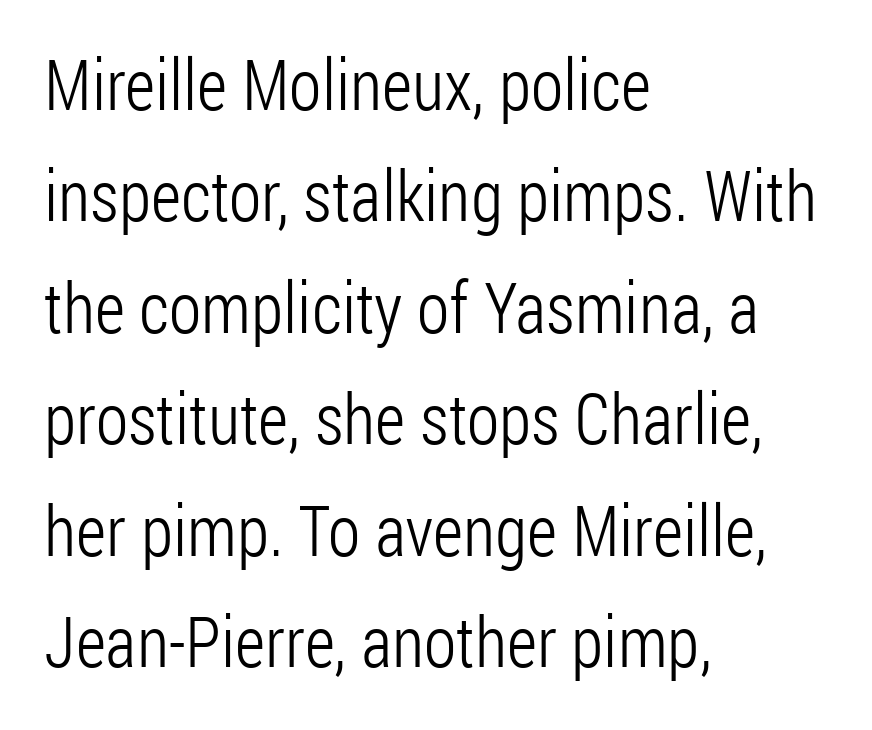
{"serif": "no", "italic": "no", "bold": "no", "weight": "light", "width": "condensed", "stroke_contrast": "low", "x_height": "medium", "monospaced": "no", "underline": "no", "align": "left", "line_spacing": "normal", "line_spacing_ratio": 1.57, "letter_spacing": "normal", "letter_spacing_em": 0.0, "glyph_px": 71}
